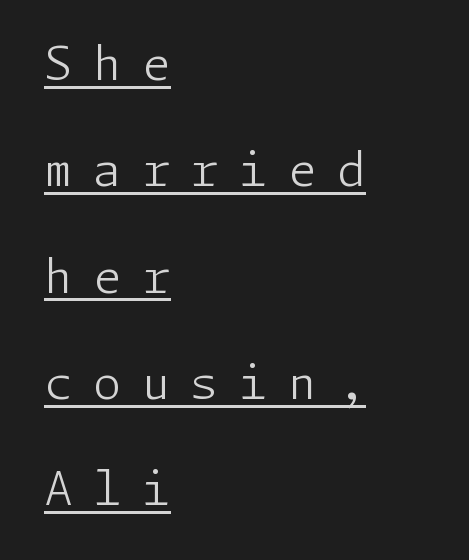
{"serif": "no", "italic": "no", "bold": "no", "weight": "light", "width": "normal", "stroke_contrast": "low", "x_height": "medium", "underline": "yes", "align": "left", "line_spacing": "loose", "line_spacing_ratio": 2.31, "letter_spacing": "wide", "letter_spacing_em": 0.44, "glyph_px": 46}
